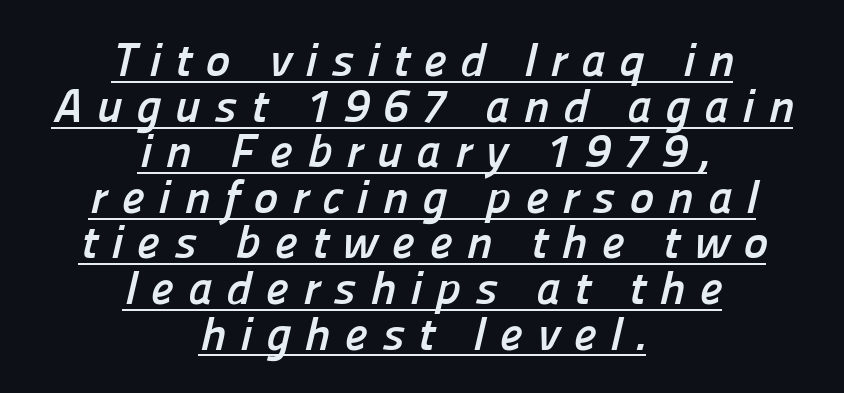
Q: Is the text bold? A: Yes.
Q: Is the typeface a serif or a sans-serif typeface? A: Sans-serif.
Q: Is the text underlined? A: Yes.
Q: How is the paragraph aligned? A: Centered.
Q: Is the spacing between letters normal or unusually wide? A: Unusually wide.
Q: Is the spacing between lines tight, normal or loose? A: Tight.
Q: Width (condensed, normal, or wide)? A: Normal.
Q: Stroke contrast? A: Low.
Q: x-height? A: Medium.
Q: Monospaced? A: No.
